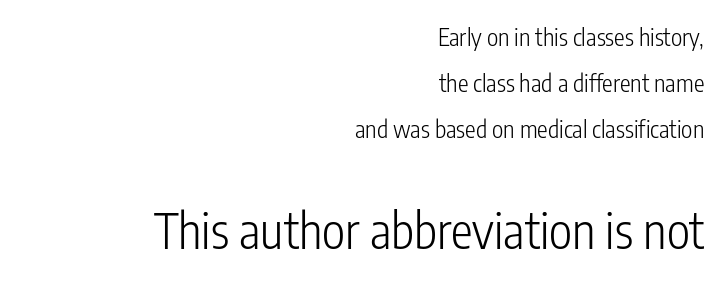
{"serif": "no", "italic": "no", "bold": "no", "weight": "light", "width": "condensed", "stroke_contrast": "low", "x_height": "medium", "monospaced": "no", "underline": "no", "align": "right", "line_spacing": "loose", "line_spacing_ratio": 1.91, "letter_spacing": "normal", "letter_spacing_em": 0.0, "larger_block": "second", "size_ratio": 2.04, "glyph_px": 49}
